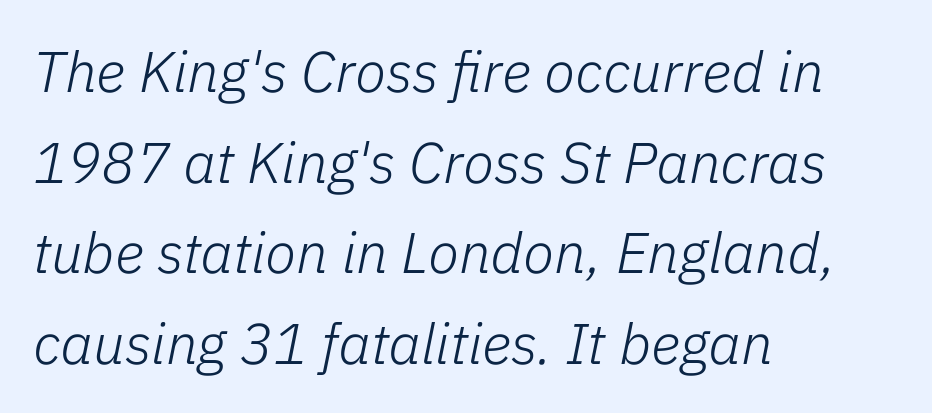
Q: Is the text bold? A: No.
Q: Is the text italic (slanted)? A: Yes, it leans right by about 11 degrees.
Q: Is the text underlined? A: No.
Q: How is the paragraph aligned? A: Left-aligned.
Q: Is the spacing between letters normal or unusually wide? A: Normal.
Q: Is the spacing between lines tight, normal or loose? A: Normal.
Q: Width (condensed, normal, or wide)? A: Normal.
Q: Stroke contrast? A: Low.
Q: x-height? A: Medium.
Q: Monospaced? A: No.
